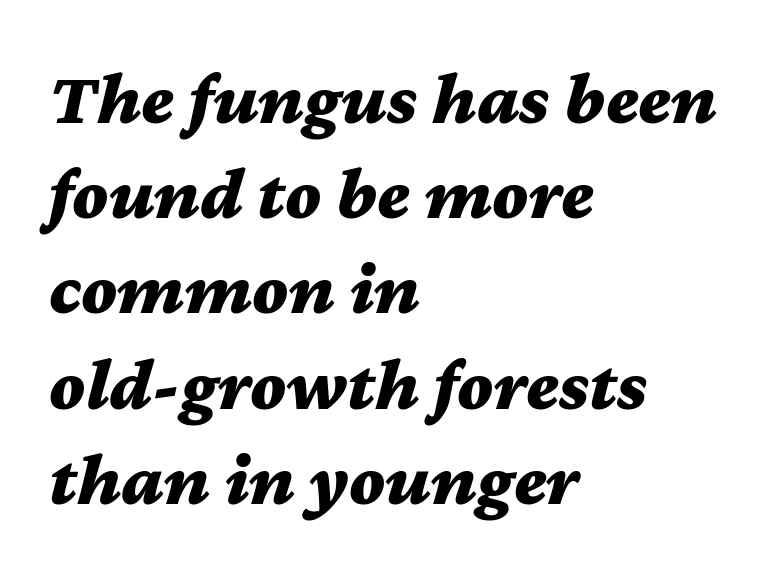
The image shows 75 px bold, wide type, italic (leaning right); set left-aligned, normal line spacing (1.27x), normal letter spacing, not underlined; medium stroke contrast and a medium x-height.
